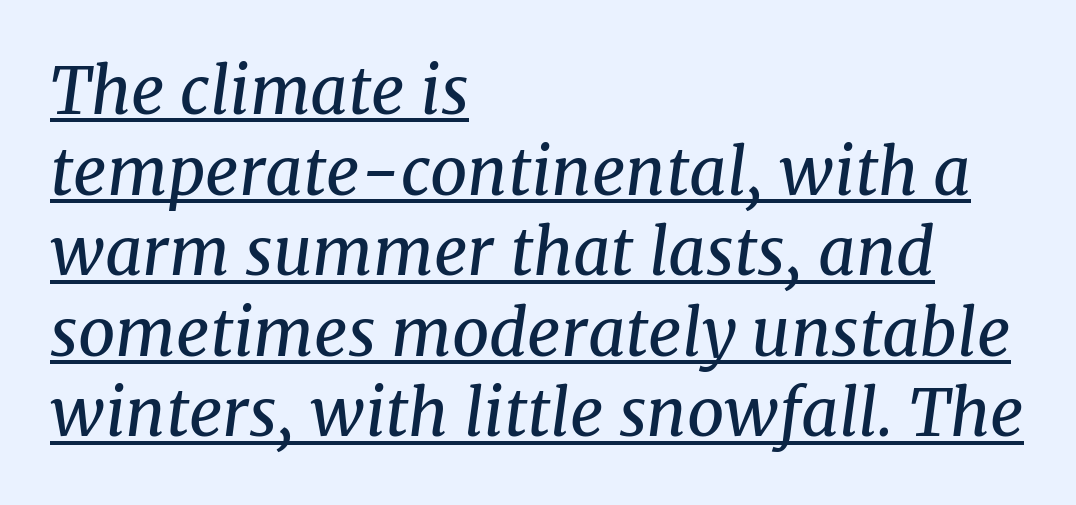
Q: Is the text bold? A: No.
Q: Is the text italic (slanted)? A: Yes, it leans right by about 8 degrees.
Q: Is the typeface a serif or a sans-serif typeface? A: Serif.
Q: Is the text underlined? A: Yes.
Q: How is the paragraph aligned? A: Left-aligned.
Q: Is the spacing between letters normal or unusually wide? A: Normal.
Q: Width (condensed, normal, or wide)? A: Normal.
Q: Stroke contrast? A: Medium.
Q: x-height? A: Medium.
Q: Monospaced? A: No.
